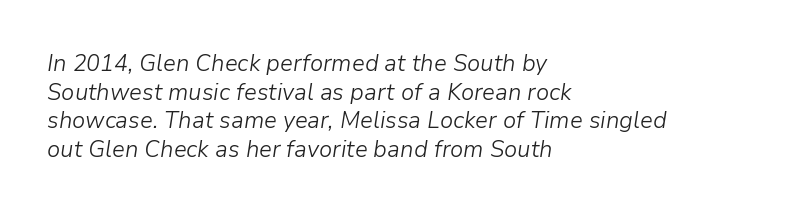
The image shows 23 px text type, italic (leaning right); set left-aligned, normal line spacing (1.25x), normal letter spacing, not underlined.
